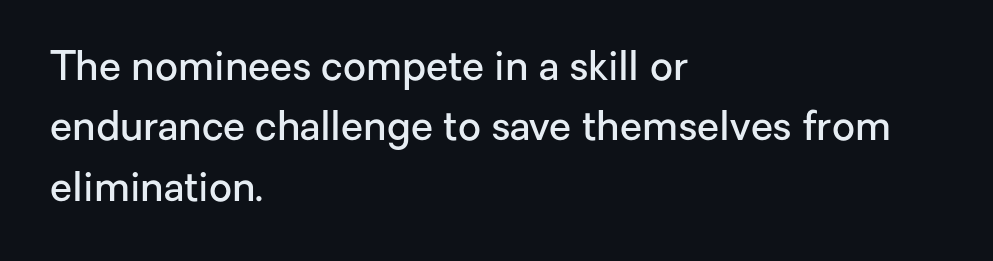
The image shows 40 px semibold sans-serif type, upright; set left-aligned, normal line spacing (1.51x), normal letter spacing, not underlined; low stroke contrast and a medium x-height.
